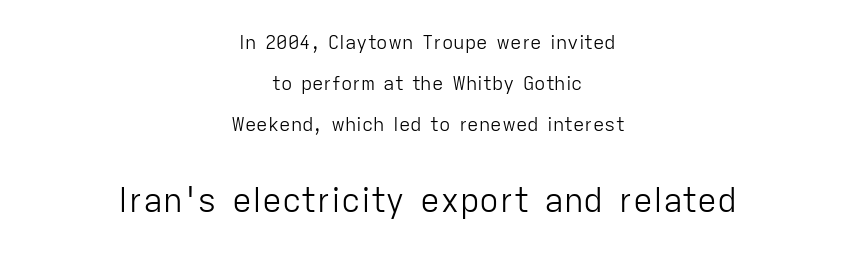
{"serif": "no", "italic": "no", "bold": "no", "weight": "light", "width": "normal", "stroke_contrast": "low", "x_height": "medium", "monospaced": "no", "underline": "no", "align": "center", "line_spacing": "loose", "line_spacing_ratio": 2.17, "letter_spacing": "normal", "letter_spacing_em": 0.0, "larger_block": "second", "size_ratio": 1.74, "glyph_px": 33}
